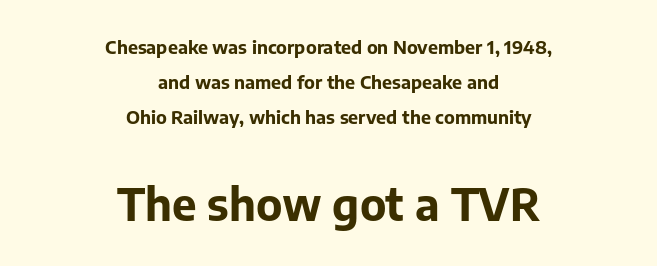
When letters stand straight like this, we call the style roman or upright. Chunky letters — that's bold for sure. The designer dialed line spacing up above the default. Visually, the bottom section dominates because its glyphs are scaled up. Look at the bottom of the vertical strokes: they stop flat, with no serifs. Beneath every word, the page is bare.
